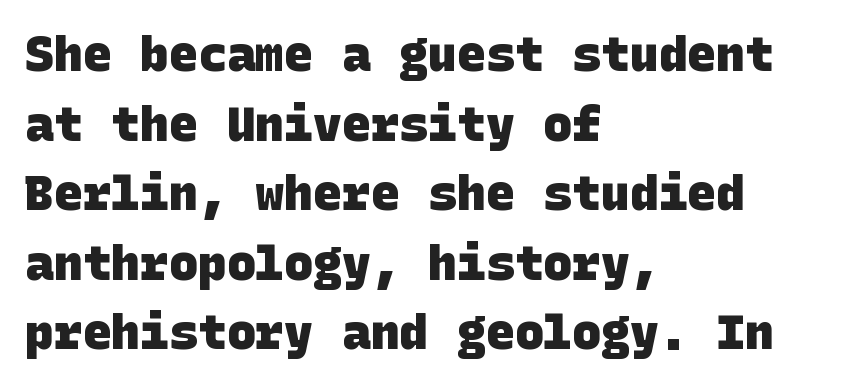
Q: Is the text bold? A: Yes.
Q: Is the typeface a serif or a sans-serif typeface? A: Sans-serif.
Q: Is the text underlined? A: No.
Q: How is the paragraph aligned? A: Left-aligned.
Q: Is the spacing between letters normal or unusually wide? A: Normal.
Q: Is the spacing between lines tight, normal or loose? A: Normal.
Q: Width (condensed, normal, or wide)? A: Normal.
Q: Stroke contrast? A: Low.
Q: x-height? A: Large.
